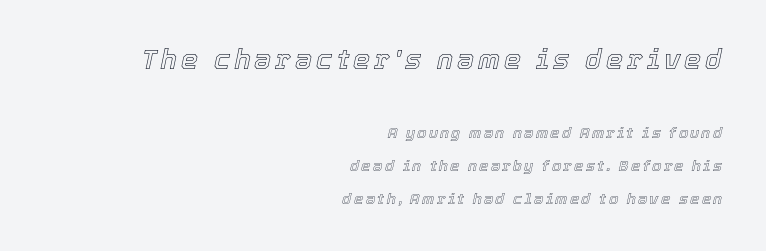
Q: Is the text italic (slanted)? A: Yes, it leans right by about 12 degrees.
Q: Is the text underlined? A: No.
Q: How is the paragraph aligned? A: Right-aligned.
Q: Is the spacing between lines tight, normal or loose? A: Loose.
Q: Which block of text is set in a larger size, the first (top) or the second (bottom)? A: The first (top) one.
